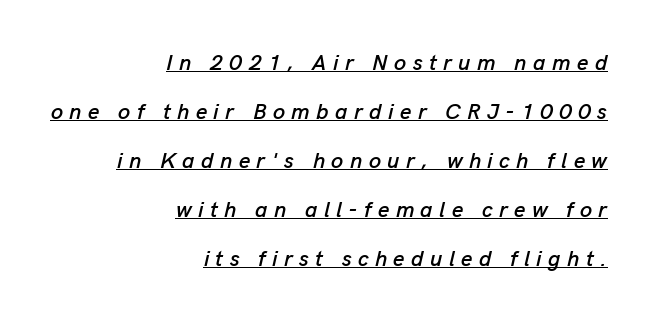
{"italic": "yes", "lean": "right", "slant_degrees": 13, "underline": "yes", "align": "right", "line_spacing": "loose", "line_spacing_ratio": 2.23, "letter_spacing": "wide", "letter_spacing_em": 0.29, "glyph_px": 22}
